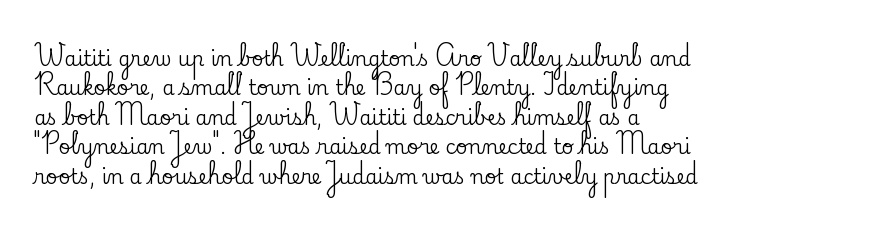
Q: Is the text italic (slanted)? A: No, it is upright.
Q: Is the text underlined? A: No.
Q: How is the paragraph aligned? A: Left-aligned.
Q: Is the spacing between letters normal or unusually wide? A: Normal.
Q: Is the spacing between lines tight, normal or loose? A: Normal.
